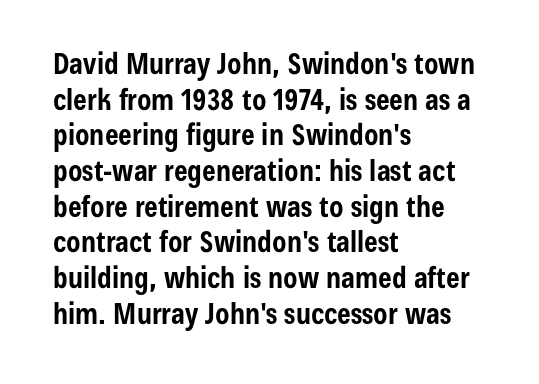
The string is rendered with underlining switched off. Examine the stroke ends and you'll find no serifs. The ragged edge is on the right, which tells us the setting is flush left. Posture: straight, roman, zero tilt. There is no visible air inserted between adjacent glyphs.
